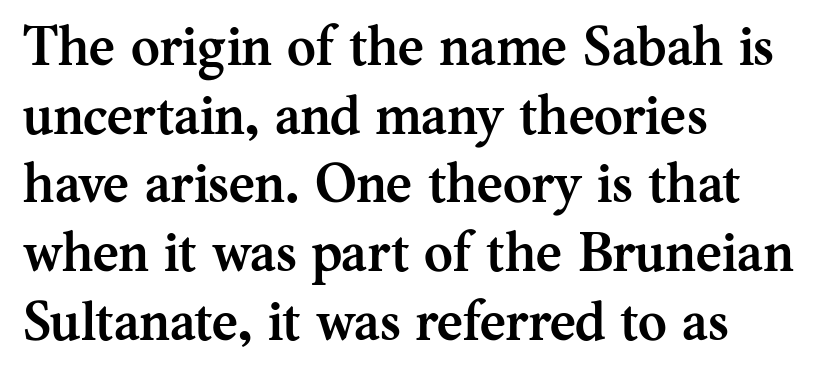
{"serif": "yes", "italic": "no", "bold": "yes", "weight": "semibold", "width": "normal", "stroke_contrast": "medium", "x_height": "medium", "monospaced": "no", "underline": "no", "align": "left", "line_spacing": "normal", "line_spacing_ratio": 1.25, "letter_spacing": "normal", "letter_spacing_em": 0.0, "glyph_px": 55}
